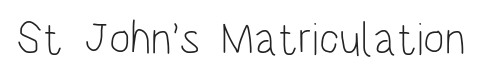
Unlike italic type, these characters show no tilt at all. Spacing between characters is what you'd get straight out of the box. Quick note: underline off. Is this a sans? Yes — the strokes have no serifs. No chunkiness to these letters — they're not bold.
